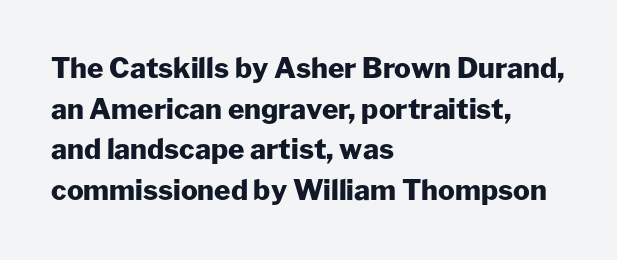
Q: Is the text bold? A: Yes.
Q: Is the text italic (slanted)? A: No, it is upright.
Q: Is the typeface a serif or a sans-serif typeface? A: Sans-serif.
Q: Is the text underlined? A: No.
Q: How is the paragraph aligned? A: Left-aligned.
Q: Is the spacing between letters normal or unusually wide? A: Normal.
Q: Is the spacing between lines tight, normal or loose? A: Normal.
Q: Width (condensed, normal, or wide)? A: Normal.
Q: Stroke contrast? A: Low.
Q: x-height? A: Medium.
Q: Monospaced? A: No.
